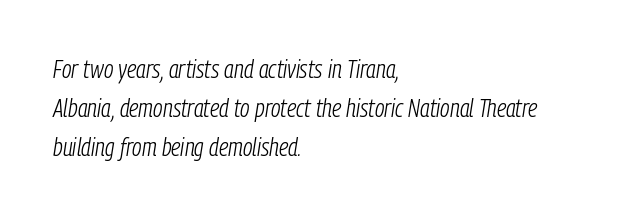
The image shows 25 px text type, italic (leaning right); set left-aligned, normal line spacing (1.56x), normal letter spacing, not underlined.
